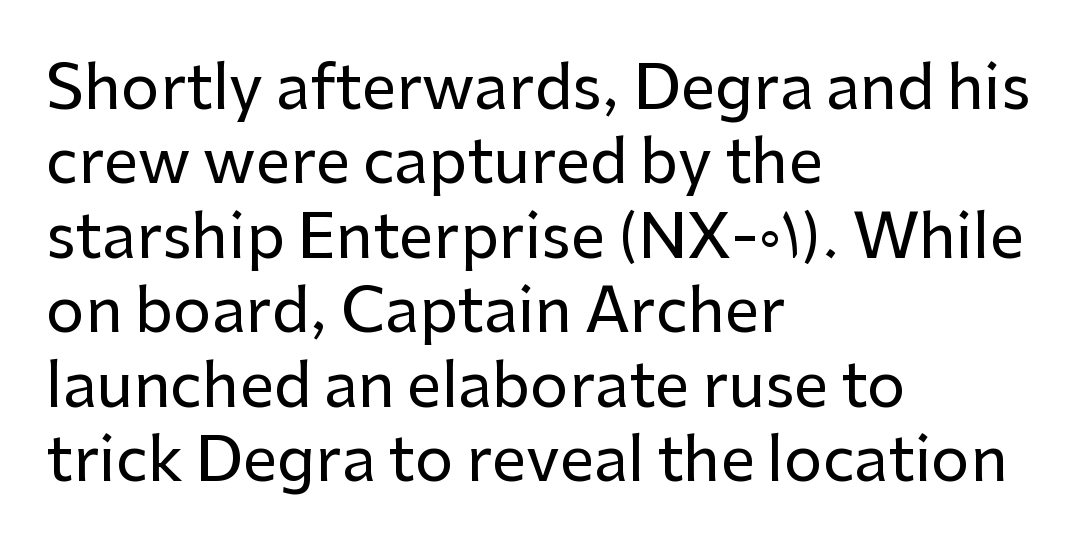
The image shows 61 px sans-serif type, upright; set left-aligned, line spacing 1.22x, normal letter spacing, not underlined; low stroke contrast and a medium x-height.
